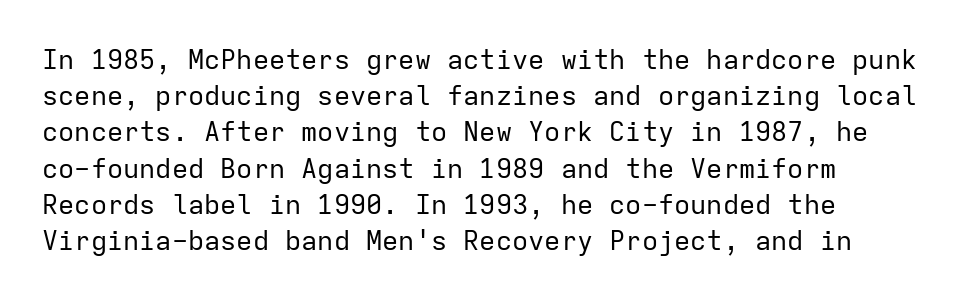
{"italic": "no", "bold": "no", "underline": "no", "align": "left", "line_spacing": "normal", "line_spacing_ratio": 1.34, "letter_spacing": "normal", "letter_spacing_em": 0.0, "glyph_px": 27}
